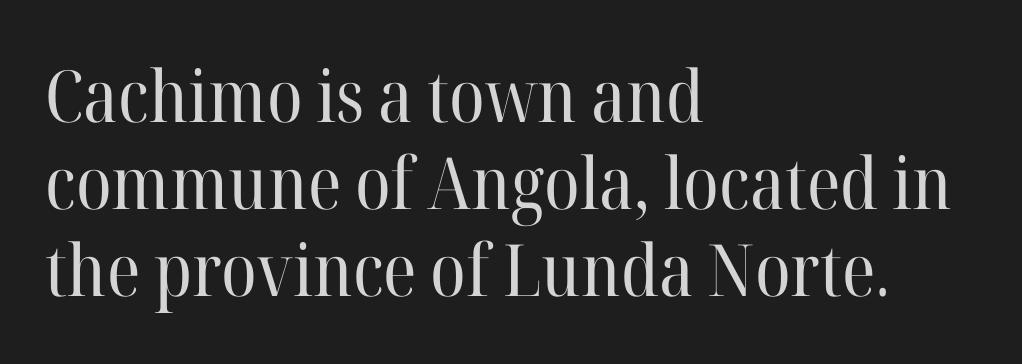
Q: Is the text bold? A: No.
Q: Is the text italic (slanted)? A: No, it is upright.
Q: Is the typeface a serif or a sans-serif typeface? A: Serif.
Q: Is the text underlined? A: No.
Q: How is the paragraph aligned? A: Left-aligned.
Q: Is the spacing between letters normal or unusually wide? A: Normal.
Q: Width (condensed, normal, or wide)? A: Normal.
Q: Stroke contrast? A: High.
Q: x-height? A: Medium.
Q: Monospaced? A: No.
